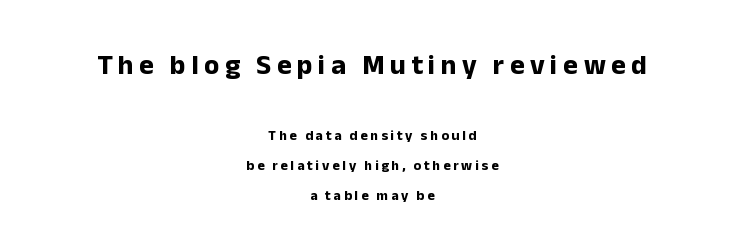
The image shows 28 px bold sans-serif type, upright; set centered, loose line spacing (2.16x), unusually wide letter spacing (+0.2 em), not underlined; the first (top) block is 2.0x larger; low stroke contrast and a medium x-height.
